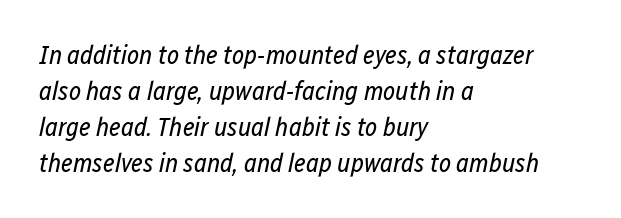
{"italic": "yes", "lean": "right", "slant_degrees": 12, "bold": "no", "underline": "no", "align": "left", "line_spacing": "normal", "line_spacing_ratio": 1.38, "letter_spacing": "normal", "letter_spacing_em": 0.0, "glyph_px": 26}
